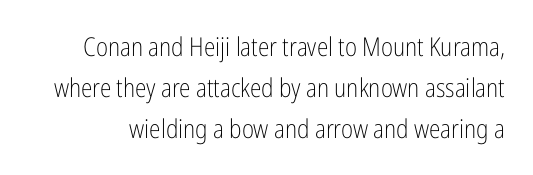
Heft: none added — not bold. Does extra space separate the letters? No, they use regular spacing. Clear beneath every line of the passage. Vertically, the passage feels balanced, rows spaced as you'd expect. In terms of posture, this sample is upright.
